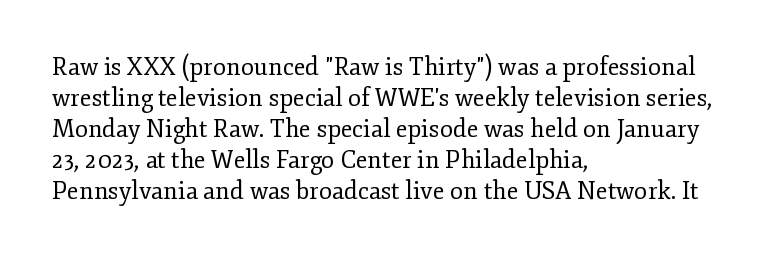
The image shows 24 px text type, upright; set left-aligned, normal line spacing (1.29x), normal letter spacing, not underlined.
